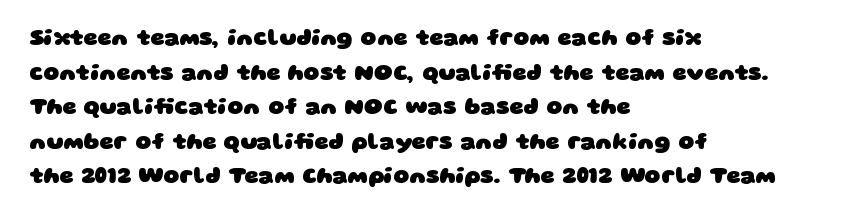
{"bold": "yes", "underline": "no", "align": "left", "line_spacing": "normal", "line_spacing_ratio": 1.57, "letter_spacing": "normal", "letter_spacing_em": 0.0, "glyph_px": 22}
